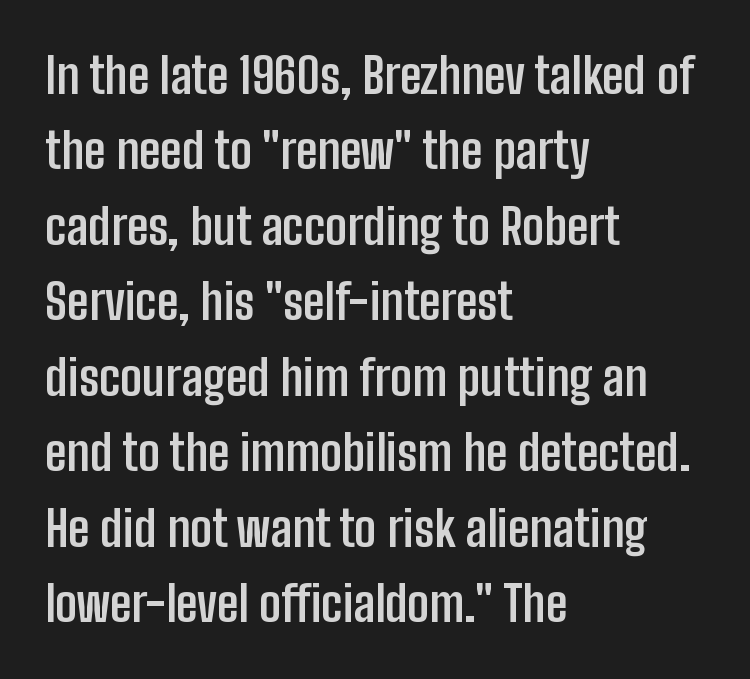
Q: Is the text bold? A: Yes.
Q: Is the text italic (slanted)? A: No, it is upright.
Q: Is the typeface a serif or a sans-serif typeface? A: Sans-serif.
Q: Is the text underlined? A: No.
Q: How is the paragraph aligned? A: Left-aligned.
Q: Is the spacing between letters normal or unusually wide? A: Normal.
Q: Is the spacing between lines tight, normal or loose? A: Normal.
Q: Width (condensed, normal, or wide)? A: Condensed.
Q: Stroke contrast? A: Low.
Q: x-height? A: Medium.
Q: Monospaced? A: No.
